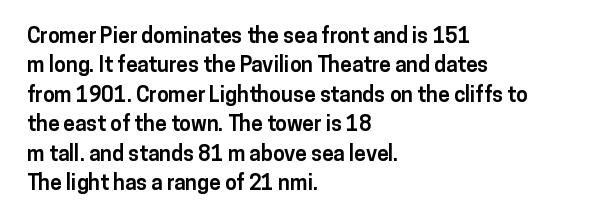
Posture: upright roman. Underlining? Definitely not there. Each line starts at the same left margin while the right side varies. Stroke thickness is high; the sample reads as a true bold. The block of text has a typical density, with ordinary space between rows.
